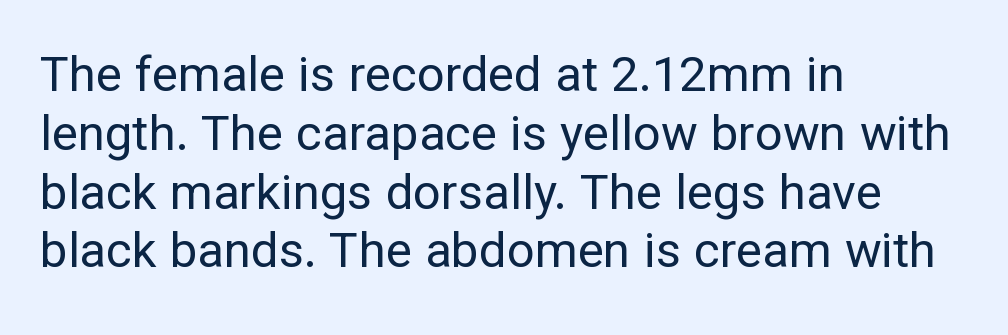
Q: Is the text bold? A: No.
Q: Is the text italic (slanted)? A: No, it is upright.
Q: Is the typeface a serif or a sans-serif typeface? A: Sans-serif.
Q: Is the text underlined? A: No.
Q: How is the paragraph aligned? A: Left-aligned.
Q: Is the spacing between letters normal or unusually wide? A: Normal.
Q: Width (condensed, normal, or wide)? A: Normal.
Q: Stroke contrast? A: Low.
Q: x-height? A: Medium.
Q: Monospaced? A: No.
